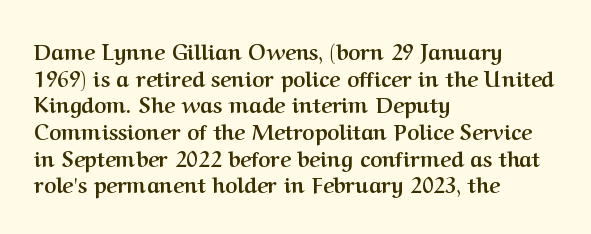
The image shows 21 px bold type, upright; set left-aligned, normal line spacing (1.27x), normal letter spacing, not underlined.
